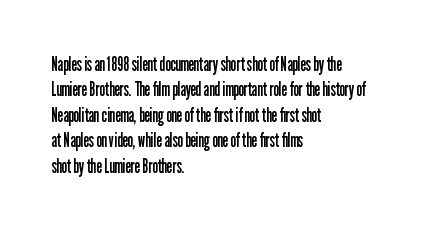
Q: Is the text bold? A: No.
Q: Is the text italic (slanted)? A: No, it is upright.
Q: Is the text underlined? A: No.
Q: How is the paragraph aligned? A: Left-aligned.
Q: Is the spacing between letters normal or unusually wide? A: Normal.
Q: Is the spacing between lines tight, normal or loose? A: Normal.
